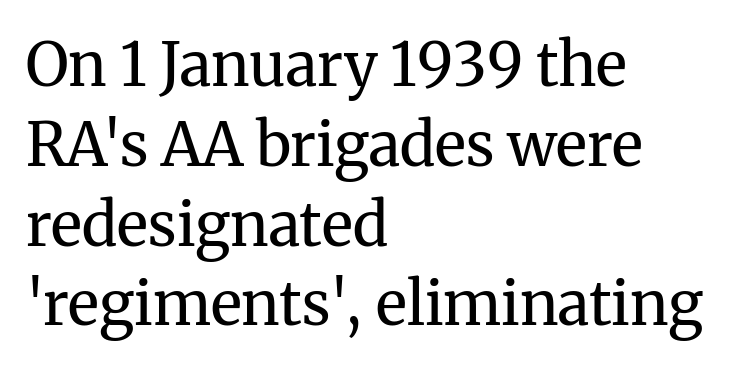
The image shows 60 px regular-weight serif type, upright; set left-aligned, normal line spacing (1.33x), normal letter spacing, not underlined; medium stroke contrast and a medium x-height.
